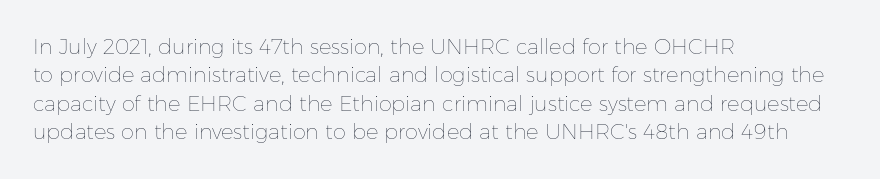
Evenly set lines give the paragraph a standard silhouette. Students, note that the glyphs here touch the page at normal intervals. In terms of posture, this sample is upright. Typeset ragged right — the left edge is the straight one.
